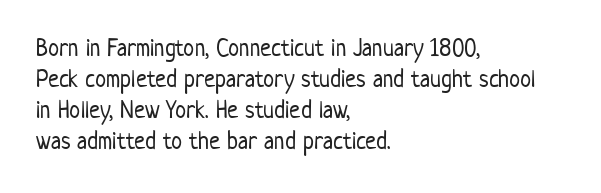
{"italic": "no", "bold": "no", "underline": "no", "align": "left", "line_spacing_ratio": 1.24, "letter_spacing": "normal", "letter_spacing_em": 0.0, "glyph_px": 25}
